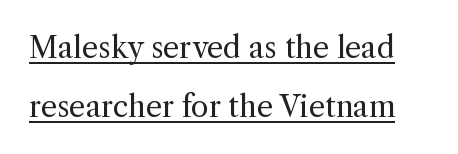
{"serif": "yes", "italic": "no", "bold": "no", "weight": "regular", "width": "normal", "x_height": "medium", "monospaced": "no", "underline": "yes", "line_spacing": "loose", "line_spacing_ratio": 2.02, "letter_spacing": "normal", "letter_spacing_em": 0.0, "glyph_px": 29}
